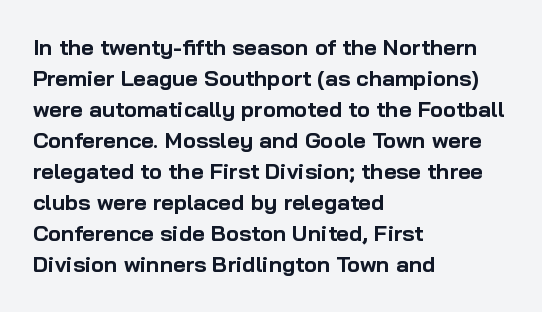
{"italic": "no", "bold": "yes", "underline": "no", "align": "left", "line_spacing": "normal", "line_spacing_ratio": 1.41, "letter_spacing": "normal", "letter_spacing_em": 0.0, "glyph_px": 22}
